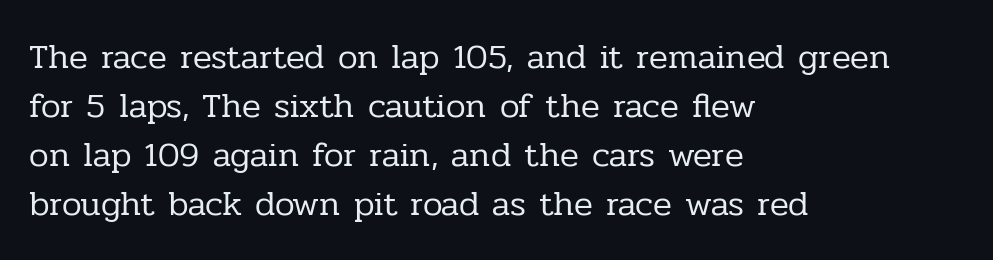
Q: Is the text bold? A: No.
Q: Is the text italic (slanted)? A: No, it is upright.
Q: Is the typeface a serif or a sans-serif typeface? A: Serif.
Q: Is the text underlined? A: No.
Q: How is the paragraph aligned? A: Left-aligned.
Q: Is the spacing between letters normal or unusually wide? A: Normal.
Q: Is the spacing between lines tight, normal or loose? A: Normal.
Q: Width (condensed, normal, or wide)? A: Normal.
Q: Stroke contrast? A: Low.
Q: x-height? A: Medium.
Q: Monospaced? A: No.
